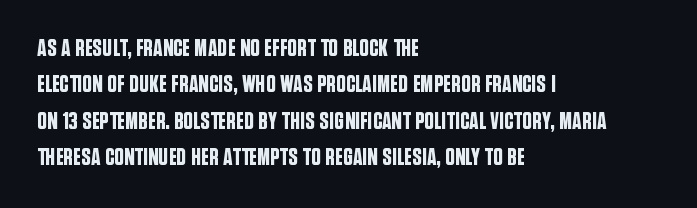
Q: Is the text italic (slanted)? A: No, it is upright.
Q: Is the text underlined? A: No.
Q: How is the paragraph aligned? A: Left-aligned.
Q: Is the spacing between letters normal or unusually wide? A: Normal.
Q: Is the spacing between lines tight, normal or loose? A: Normal.
